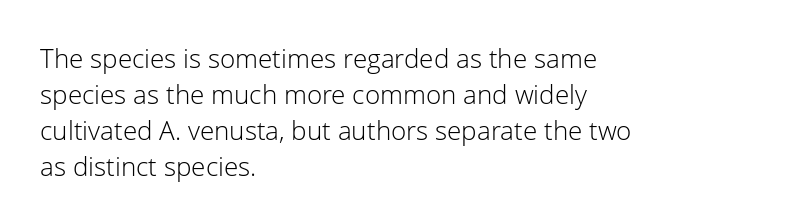
The image shows 26 px text type, upright; set left-aligned, normal line spacing (1.38x), normal letter spacing, not underlined.
